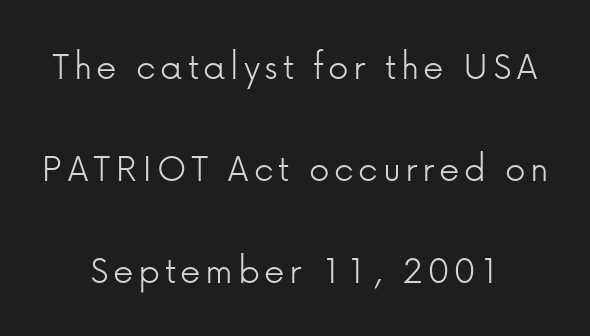
{"serif": "no", "italic": "no", "bold": "no", "weight": "light", "width": "normal", "stroke_contrast": "low", "x_height": "medium", "monospaced": "no", "underline": "no", "align": "center", "line_spacing": "loose", "line_spacing_ratio": 2.49, "glyph_px": 41}
